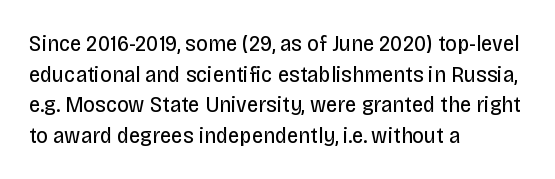
The image shows 23 px text type, upright; set left-aligned, normal line spacing (1.33x), normal letter spacing, not underlined.
